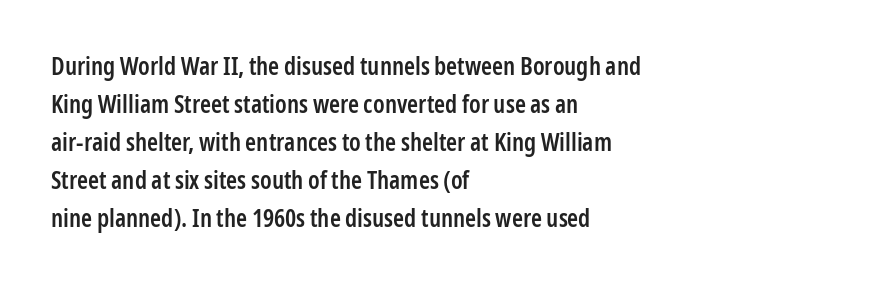
A roman cut, with each character standing at attention. The type is set solid horizontally, with unmodified tracking. These lines stack with their left ends in a neat column. Each glyph is drawn with semibold strokes, heavier than normal yet not fully bold.
